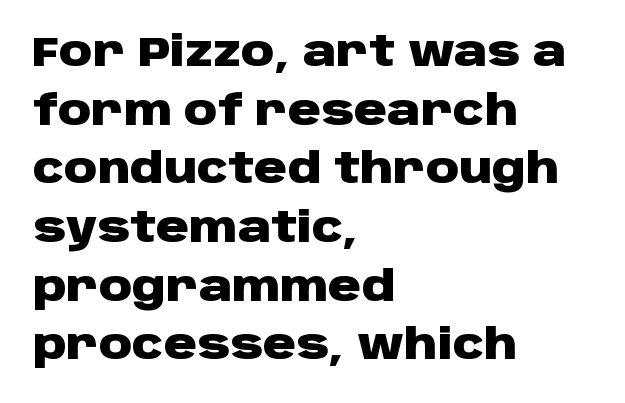
{"serif": "no", "italic": "no", "bold": "yes", "weight": "heavy", "width": "wide", "stroke_contrast": "low", "x_height": "large", "monospaced": "no", "underline": "no", "align": "left", "line_spacing": "normal", "line_spacing_ratio": 1.43, "letter_spacing": "normal", "letter_spacing_em": 0.0, "glyph_px": 41}
